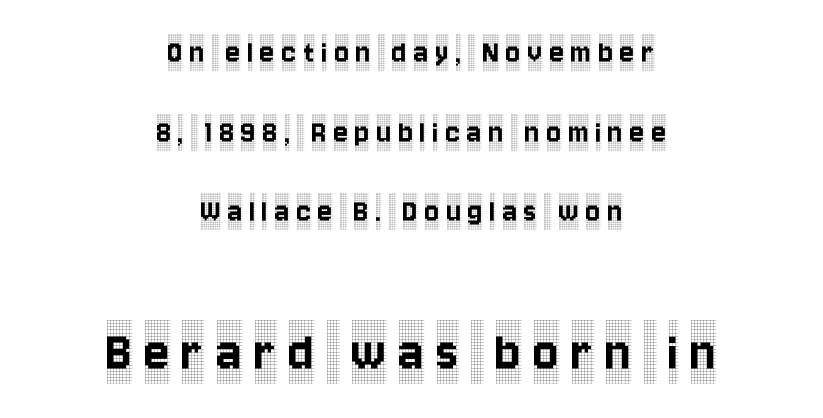
The image shows 59 px condensed serif type, upright; set centered, loose line spacing (2.34x), unusually wide letter spacing (+0.21 em), not underlined; the second (bottom) block is 1.74x larger; a large x-height.
